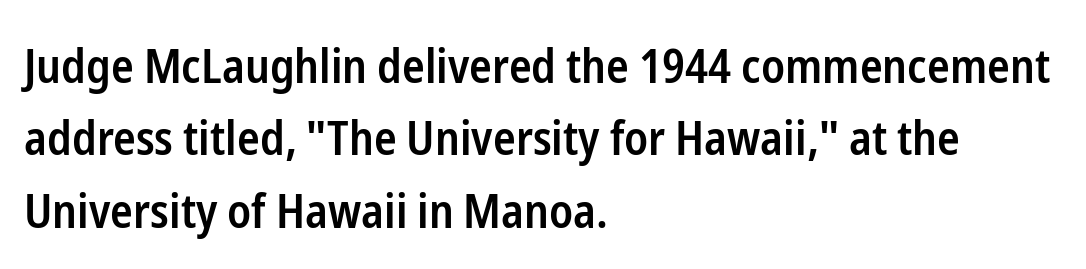
Q: Is the text bold? A: Semi-bold.
Q: Is the text italic (slanted)? A: No, it is upright.
Q: Is the typeface a serif or a sans-serif typeface? A: Sans-serif.
Q: Is the text underlined? A: No.
Q: How is the paragraph aligned? A: Left-aligned.
Q: Is the spacing between letters normal or unusually wide? A: Normal.
Q: Is the spacing between lines tight, normal or loose? A: Normal.
Q: Width (condensed, normal, or wide)? A: Condensed.
Q: Stroke contrast? A: Low.
Q: x-height? A: Medium.
Q: Monospaced? A: No.
